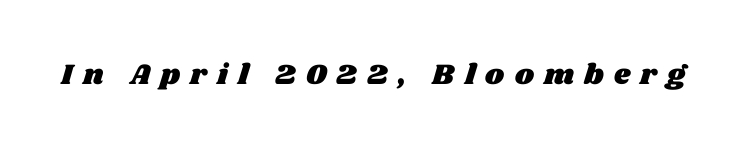
Q: Is the text underlined? A: No.
Q: Is the spacing between letters normal or unusually wide? A: Unusually wide.
Q: Width (condensed, normal, or wide)? A: Wide.
Q: Stroke contrast? A: Medium.
Q: x-height? A: Large.
Q: Monospaced? A: No.
